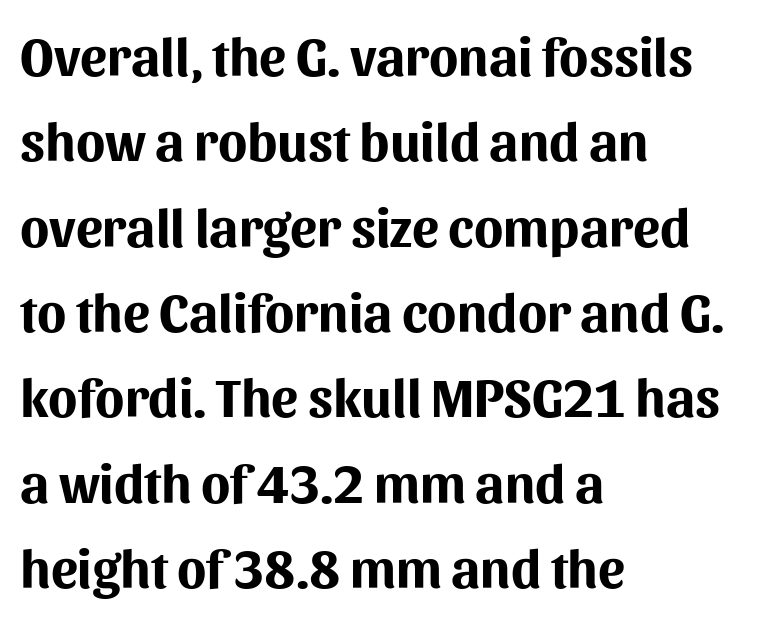
You could not count columns in this text — the font is proportionally spaced. The sample has been set heavy, in full bold. The type is set solid horizontally, with unmodified tracking. The string is rendered with underlining switched off. I'd call this a sans setting — the letters go barefoot. Teacher's note: observe the even left margin — that is flush-left alignment.
